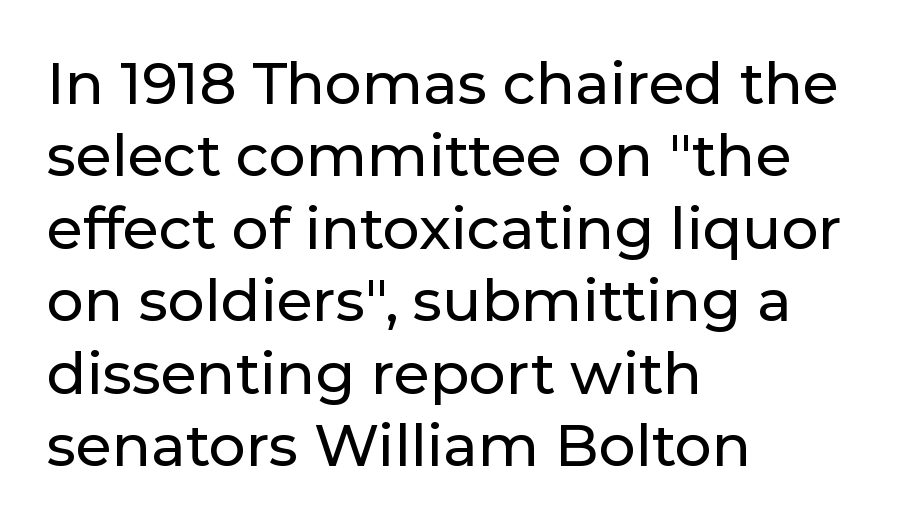
This sample uses an upright cut, with every glyph sitting square on the baseline. The designer left line spacing at the default. A typesetter would label this face a sans. This rendering leaves character spacing at its baseline value. Does the copy run flush right? No — it runs flush left.
